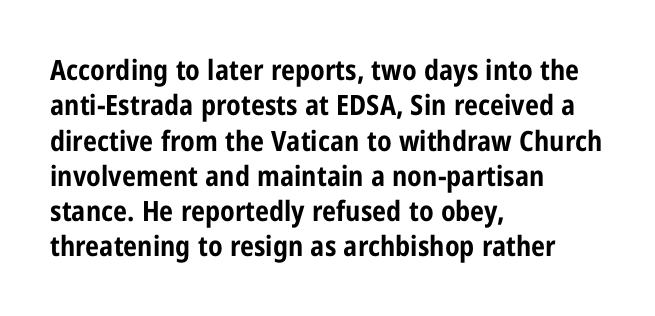
Q: Is the text bold? A: Yes.
Q: Is the text italic (slanted)? A: No, it is upright.
Q: Is the typeface a serif or a sans-serif typeface? A: Sans-serif.
Q: Is the text underlined? A: No.
Q: How is the paragraph aligned? A: Left-aligned.
Q: Is the spacing between letters normal or unusually wide? A: Normal.
Q: Is the spacing between lines tight, normal or loose? A: Normal.
Q: Width (condensed, normal, or wide)? A: Condensed.
Q: Stroke contrast? A: Low.
Q: x-height? A: Medium.
Q: Monospaced? A: No.
